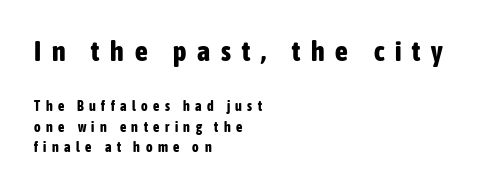
This layout puts the oversized block above and the modest block below. Does extra space separate the letters? Yes, quite a lot of it. These lines are rendered in a variable-pitch font. Underline: absent.
